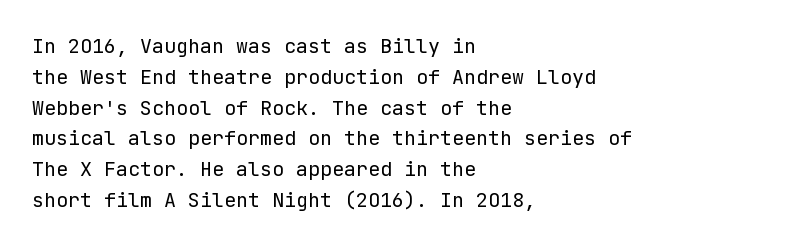
Unmarked baselines from the first word to the last. Between one letter and the next there's only the usual sliver of space. Left-aligned paragraph, ragged on the right. Compared with typical paragraphs, the rows here are spaced about the same. It's the straight-up-and-down kind of type.
